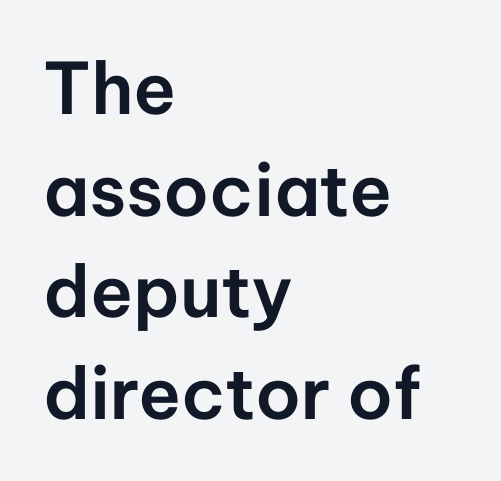
The image shows 71 px sans-serif type, upright; set left-aligned, normal line spacing (1.43x), normal letter spacing, not underlined; low stroke contrast and a medium x-height.
